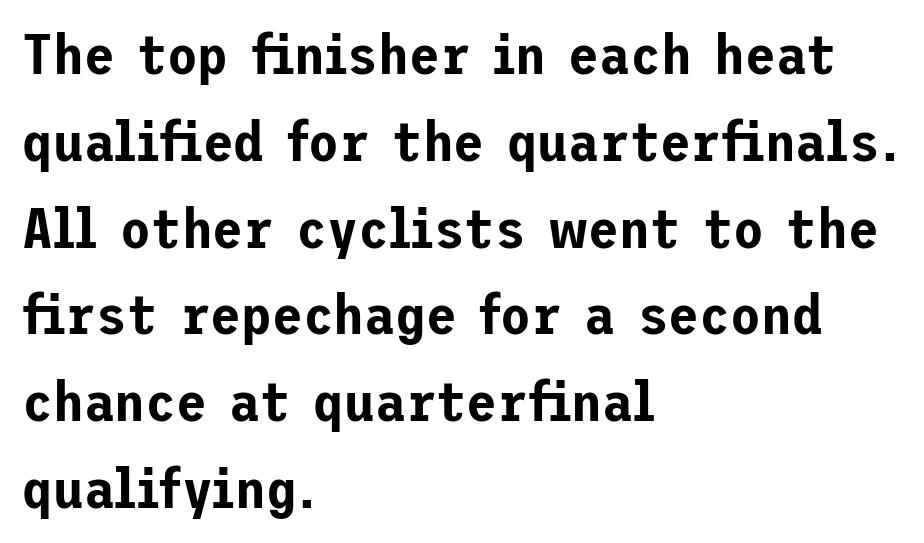
{"serif": "no", "italic": "no", "width": "normal", "stroke_contrast": "low", "x_height": "medium", "underline": "no", "align": "left", "line_spacing": "normal", "line_spacing_ratio": 1.55, "letter_spacing": "normal", "letter_spacing_em": 0.0, "glyph_px": 56}
